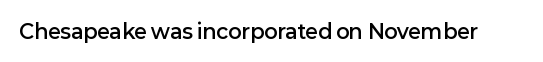
The image shows 20 px text type, upright; set normal letter spacing, not underlined.
